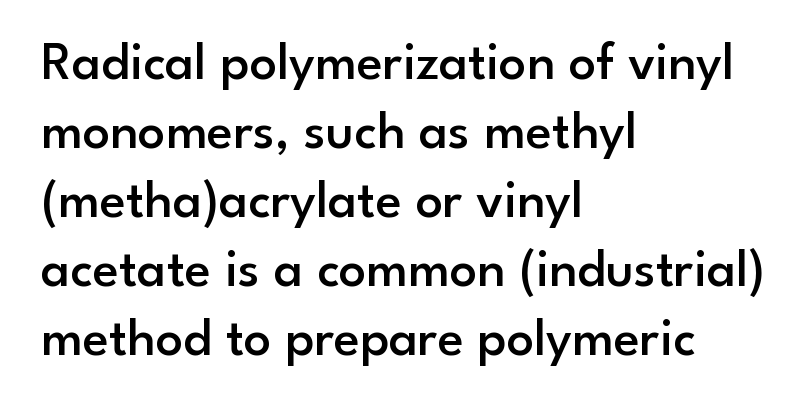
The image shows 54 px semibold sans-serif type, upright; set left-aligned, normal line spacing (1.28x), normal letter spacing, not underlined; low stroke contrast and a small x-height.
